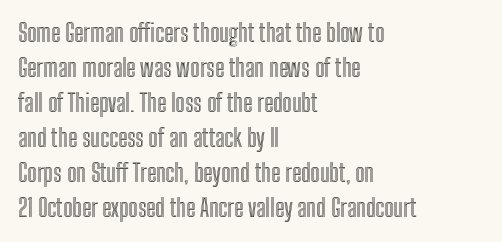
{"italic": "no", "underline": "no", "align": "left", "line_spacing": "normal", "line_spacing_ratio": 1.46, "letter_spacing": "normal", "letter_spacing_em": 0.0, "glyph_px": 24}
